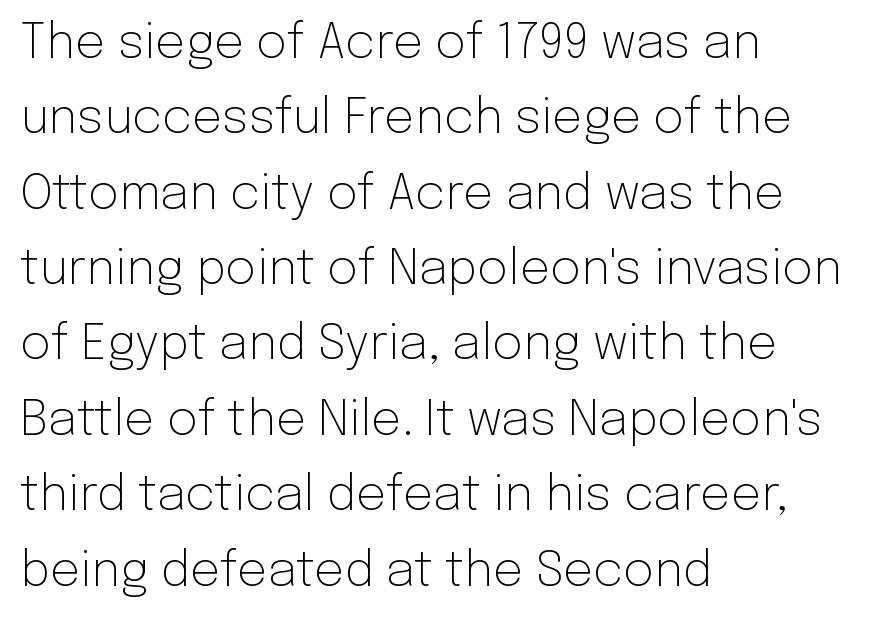
The passage shown stacks its lines at a standard gap. This rendering leaves character spacing at its baseline value. Just letters on the line, the space beneath them empty. A light-to-regular cut is what we see here.
